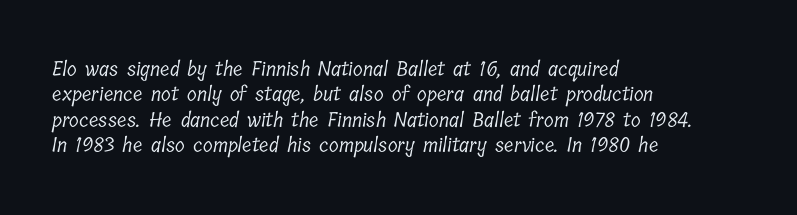
{"bold": "no", "underline": "no", "align": "left", "line_spacing": "normal", "line_spacing_ratio": 1.27, "letter_spacing": "normal", "letter_spacing_em": 0.0, "glyph_px": 20}
